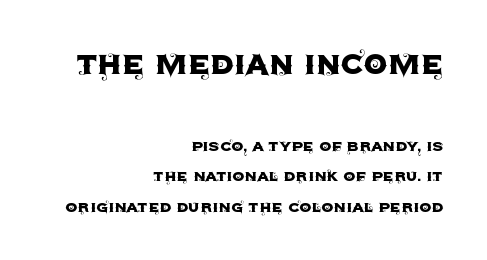
Q: Is the text italic (slanted)? A: No, it is upright.
Q: Is the typeface a serif or a sans-serif typeface? A: Sans-serif.
Q: Is the text underlined? A: No.
Q: How is the paragraph aligned? A: Right-aligned.
Q: Is the spacing between letters normal or unusually wide? A: Normal.
Q: Is the spacing between lines tight, normal or loose? A: Normal.
Q: Which block of text is set in a larger size, the first (top) or the second (bottom)? A: The first (top) one.
Q: Width (condensed, normal, or wide)? A: Normal.
Q: x-height? A: Large.
Q: Monospaced? A: No.
